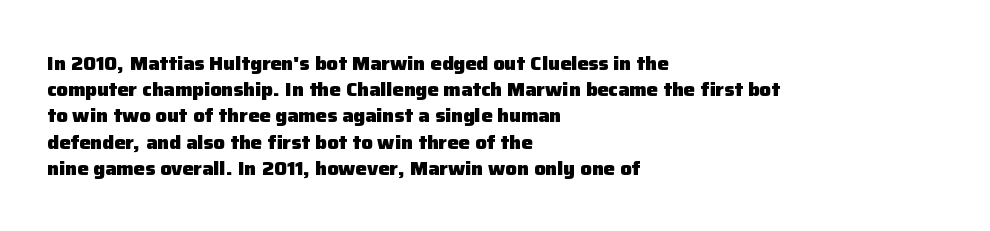
Leftover space on each line is placed entirely after the last word. Honestly, the row spacing looks completely unremarkable. This sample uses an upright cut, with every glyph sitting square on the baseline. A typesetter would call this zero additional tracking. Check the space under the baseline: it is left empty.
